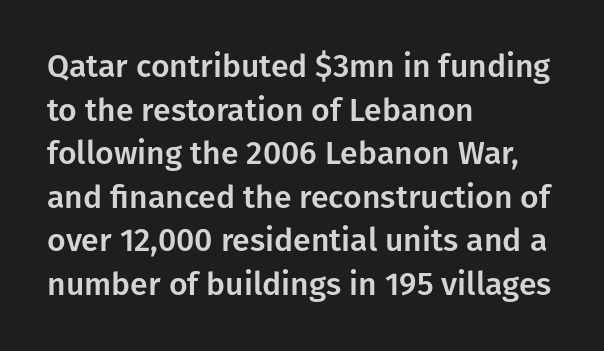
The image shows 32 px sans-serif type, upright; set left-aligned, normal line spacing (1.36x), normal letter spacing, not underlined; low stroke contrast and a medium x-height.
